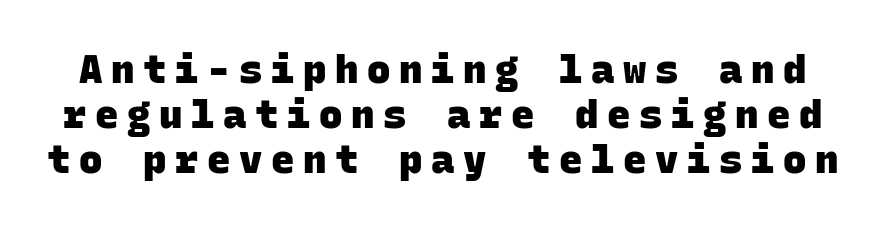
Think of a typewriter: that constant character pitch is what you see here. The characters display no serif detailing; their extremities are plain. Bold? Absolutely — the strokes are thick and heavy. The strip under each line holds only bare page. Glyph-to-glyph distance is far greater than everyday printed text.
